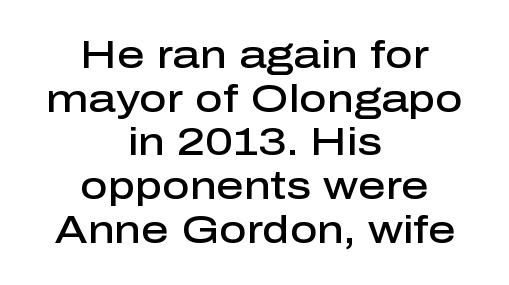
Ordinary non-slanted type is in use. Character widths vary here, with narrow letters taking less room than wide ones. Quick note: underline off. Typographic density is moderately raised because the face is semibold. Where is the straight margin? There isn't one; the lines are centered. Honestly, the rows look squashed on top of each other.
